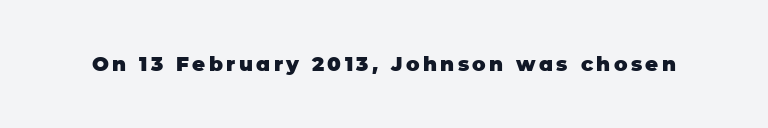
{"italic": "no", "bold": "yes", "underline": "no", "glyph_px": 20}
